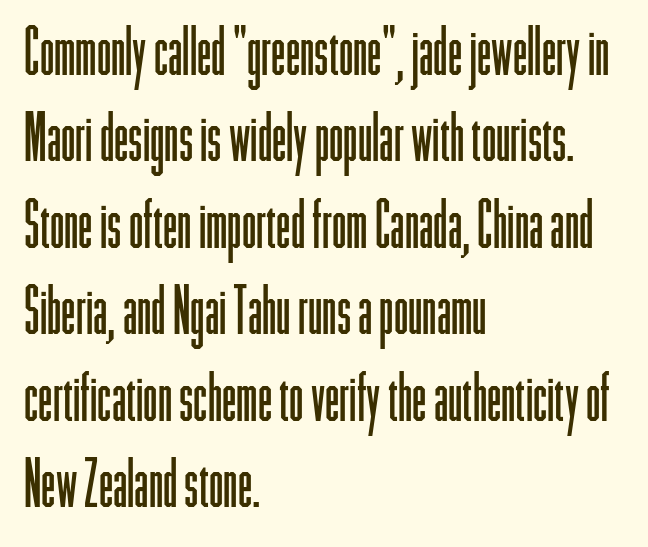
Varying glyph widths throughout — classic text-font behaviour. Any mark beneath the type? The region is blank. The lines sit at an ordinary, default distance from one another. The characters are drawn with everyday or finer stroke widths.
